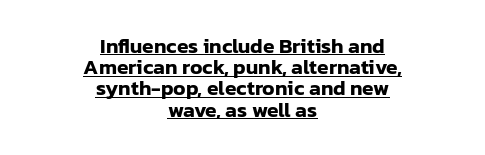
{"italic": "no", "underline": "yes", "align": "center", "line_spacing": "tight", "line_spacing_ratio": 1.01, "letter_spacing": "normal", "letter_spacing_em": 0.0, "glyph_px": 21}
